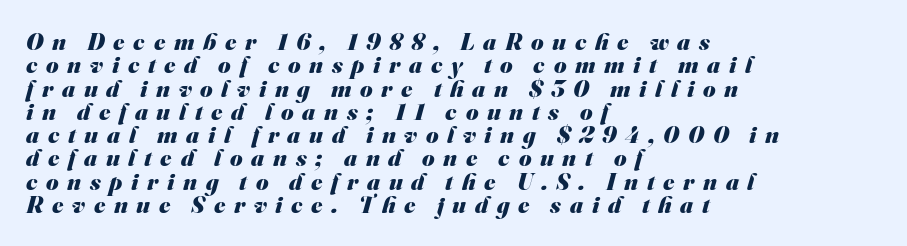
Q: Is the text bold? A: Yes.
Q: Is the text underlined? A: No.
Q: How is the paragraph aligned? A: Left-aligned.
Q: Is the spacing between letters normal or unusually wide? A: Unusually wide.
Q: Is the spacing between lines tight, normal or loose? A: Tight.
